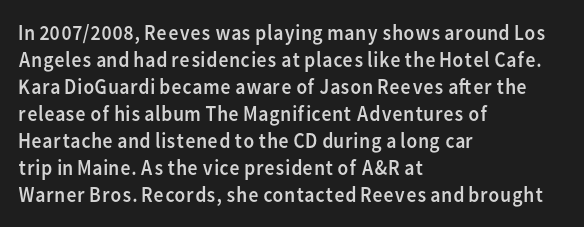
The image shows 22 px text type, upright; set left-aligned, line spacing 1.23x, normal letter spacing, not underlined.
